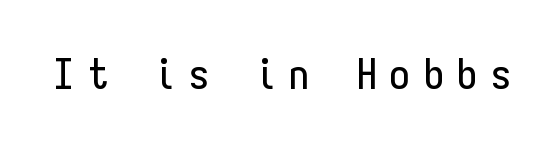
The gap between lines stays unmarked. Spacing between characters has been opened up far beyond the box default. Here the designer chose a console-style face with uniform glyph widths. Look at the bottom of the vertical strokes: they stop flat, with no serifs. This is roman type, the default non-slanted kind.
